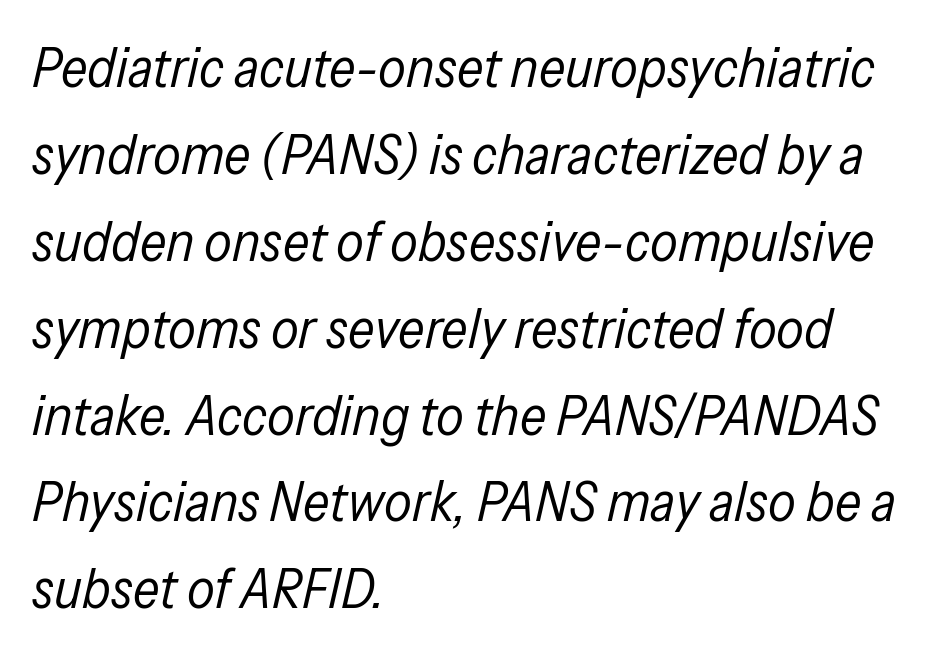
{"italic": "yes", "lean": "right", "slant_degrees": 13, "bold": "no", "weight": "regular", "width": "condensed", "stroke_contrast": "low", "x_height": "medium", "monospaced": "no", "underline": "no", "align": "left", "line_spacing": "normal", "line_spacing_ratio": 1.58, "letter_spacing": "normal", "letter_spacing_em": 0.0, "glyph_px": 55}
